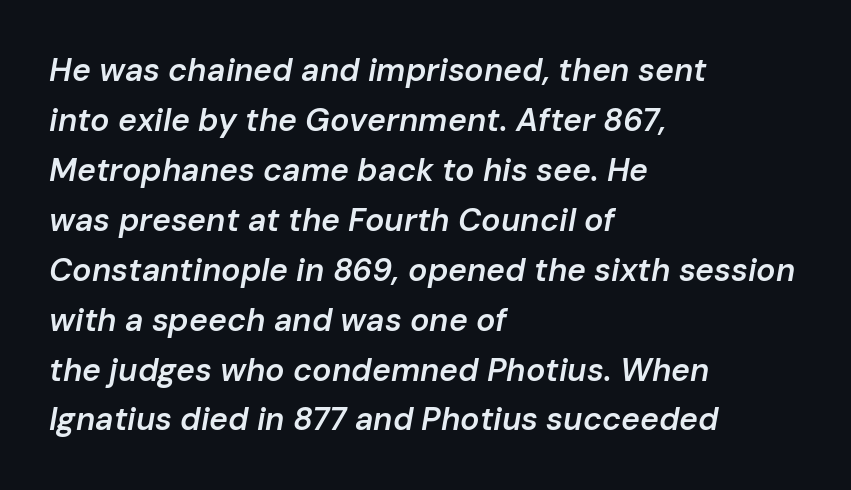
The horizontal fit of the characters is conventional and even. Leading: standard. Style check: oblique. The setting favours the left margin, as ordinary paragraphs usually do. Proportional: the letters do not fall into vertical columns.
